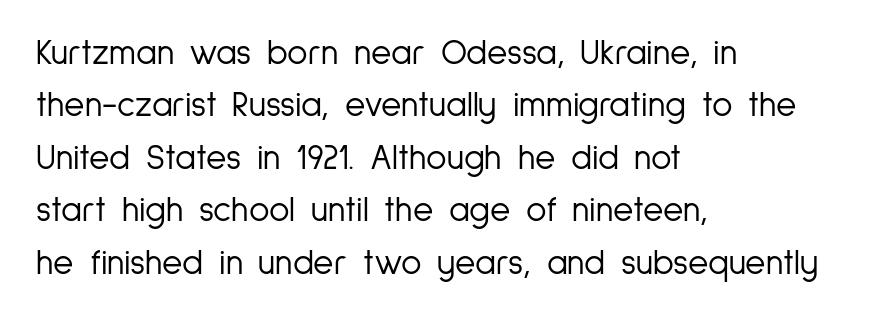
The image shows 35 px light, condensed sans-serif type, upright; set left-aligned, normal line spacing (1.5x), normal letter spacing, not underlined; low stroke contrast and a medium x-height.
